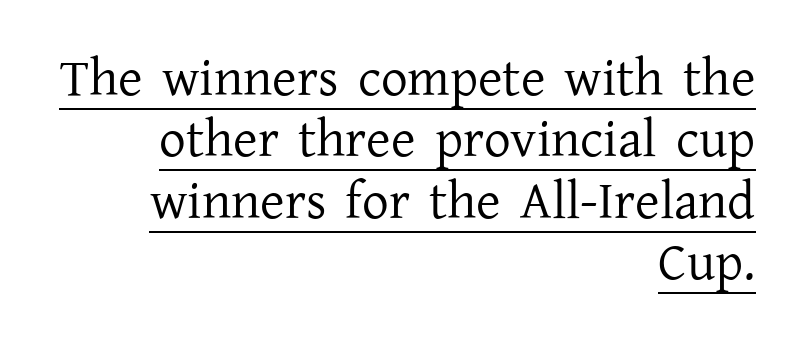
The image shows 53 px regular-weight serif type, upright; set right-aligned, line spacing 1.16x, normal letter spacing, underlined; low stroke contrast and a medium x-height.
